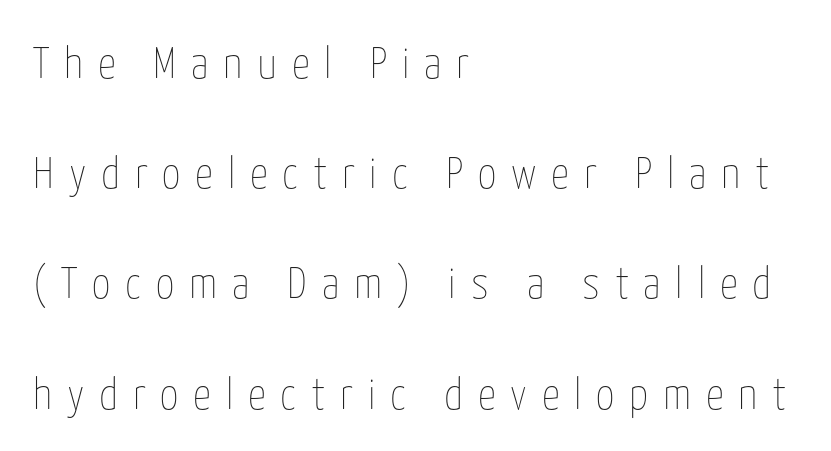
{"italic": "no", "bold": "no", "weight": "thin", "width": "condensed", "stroke_contrast": "low", "x_height": "medium", "monospaced": "no", "underline": "no", "align": "left", "line_spacing": "loose", "line_spacing_ratio": 2.45, "letter_spacing": "wide", "letter_spacing_em": 0.33, "glyph_px": 45}
